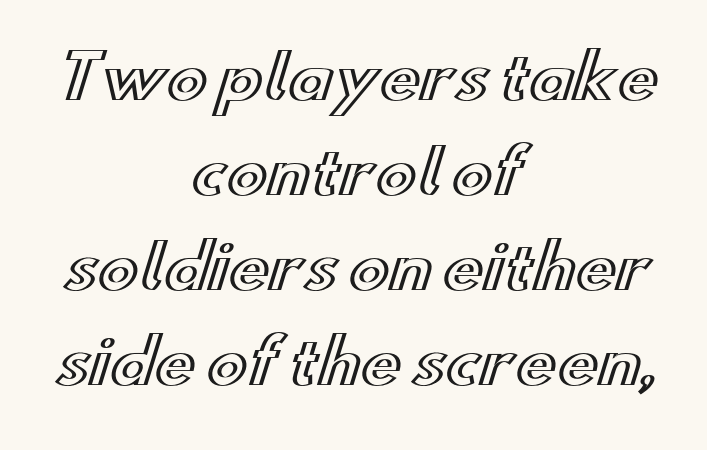
Q: Is the text italic (slanted)? A: Yes.
Q: Is the text underlined? A: No.
Q: How is the paragraph aligned? A: Centered.
Q: Is the spacing between letters normal or unusually wide? A: Normal.
Q: Is the spacing between lines tight, normal or loose? A: Normal.
Q: Width (condensed, normal, or wide)? A: Wide.
Q: x-height? A: Small.
Q: Monospaced? A: No.
